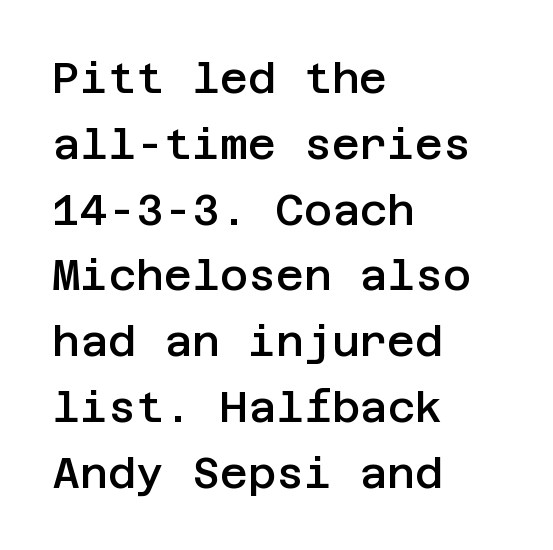
{"serif": "no", "italic": "no", "bold": "semi", "weight": "semibold", "width": "normal", "stroke_contrast": "low", "x_height": "large", "underline": "no", "align": "left", "line_spacing": "normal", "line_spacing_ratio": 1.53, "letter_spacing": "normal", "letter_spacing_em": 0.0, "glyph_px": 43}
